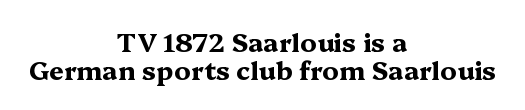
{"italic": "no", "bold": "yes", "underline": "no", "align": "center", "line_spacing": "tight", "line_spacing_ratio": 1.08, "letter_spacing": "normal", "letter_spacing_em": 0.0, "glyph_px": 26}
